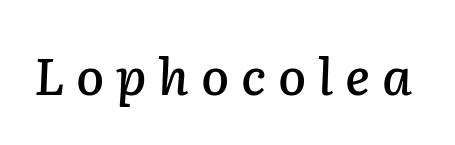
Q: Is the text italic (slanted)? A: Yes, it leans right by about 2 degrees.
Q: Is the text underlined? A: No.
Q: Is the spacing between letters normal or unusually wide? A: Unusually wide.
Q: Width (condensed, normal, or wide)? A: Normal.
Q: Stroke contrast? A: Low.
Q: x-height? A: Medium.
Q: Monospaced? A: No.
